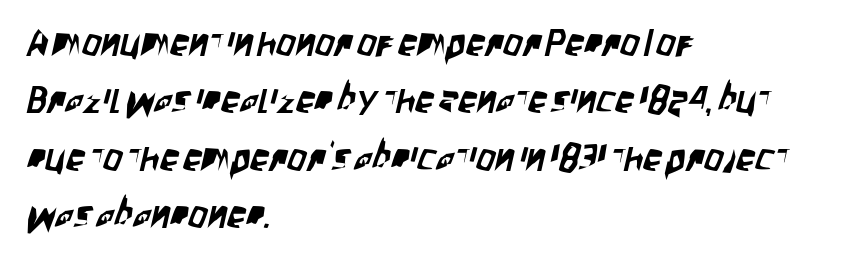
Letters rest on an invisible, unmarked baseline. Observe the ordinary spacing: letters are neighbours, not strangers. This sample has the flowing, uneven cadence of proportional lettering. Short and long lines alike share a common starting point at left. A typesetter would call this leading conventional body-copy spacing. Classification — sans serif.
